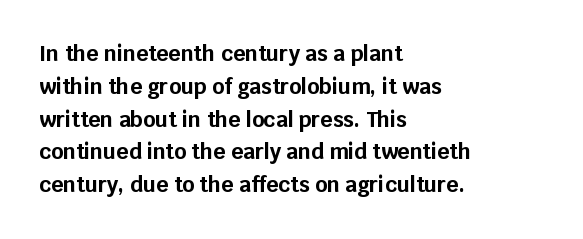
Q: Is the text bold? A: Yes.
Q: Is the text italic (slanted)? A: No, it is upright.
Q: Is the text underlined? A: No.
Q: How is the paragraph aligned? A: Left-aligned.
Q: Is the spacing between letters normal or unusually wide? A: Normal.
Q: Is the spacing between lines tight, normal or loose? A: Normal.
